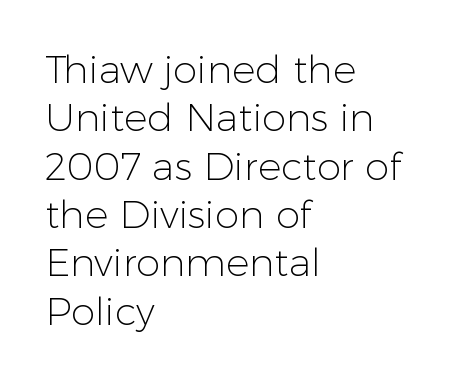
Where is the straight margin? On the left. In terms of posture, this sample is upright. Each word holds together tightly as a unit, with standard inter-letter gaps. A typesetter would call this proportional, since set widths differ per character.
